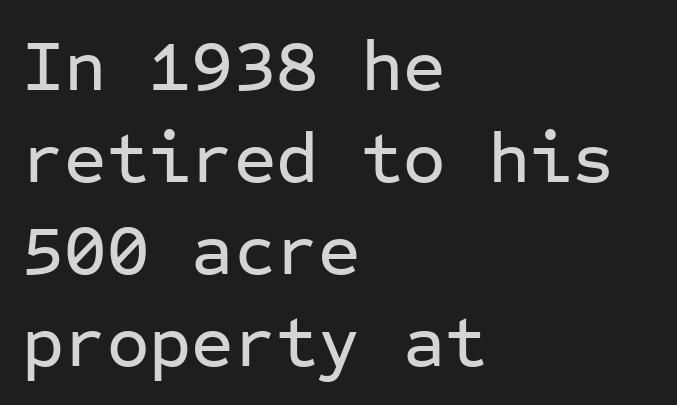
These lines keep a tight, regular rhythm from letter to letter. The face used here is monospaced, like something from a code editor. The space beneath each line is pristine and unruled. Serif or sans? Sans — the stroke terminals are bare.
